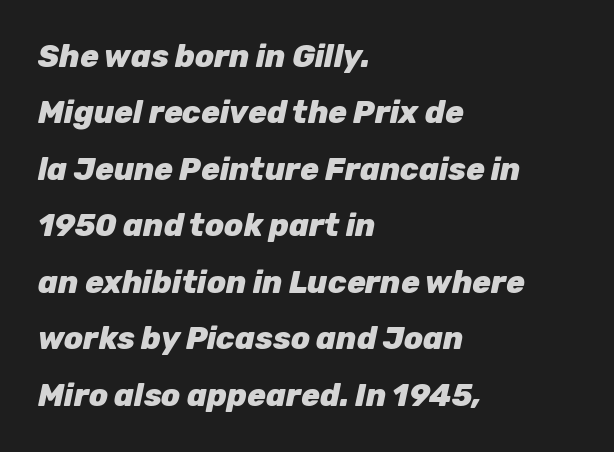
{"italic": "yes", "lean": "right", "slant_degrees": 12, "bold": "yes", "weight": "heavy", "width": "normal", "stroke_contrast": "low", "x_height": "medium", "monospaced": "no", "underline": "no", "align": "left", "line_spacing_ratio": 1.82, "letter_spacing": "normal", "letter_spacing_em": 0.0, "glyph_px": 31}
